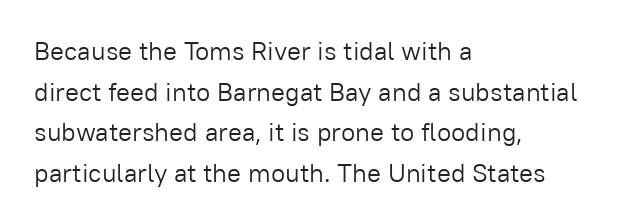
Q: Is the text bold? A: No.
Q: Is the text italic (slanted)? A: No, it is upright.
Q: Is the text underlined? A: No.
Q: How is the paragraph aligned? A: Left-aligned.
Q: Is the spacing between letters normal or unusually wide? A: Normal.
Q: Is the spacing between lines tight, normal or loose? A: Normal.
